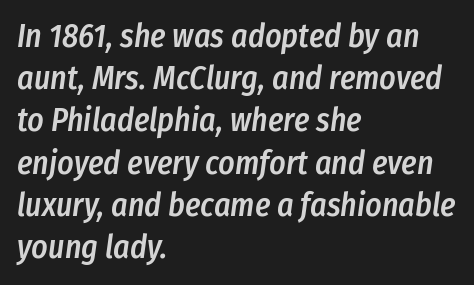
The lines sit at an ordinary, default distance from one another. The line texture is even and compact thanks to regular tracking. A classic flush-left, rag-right setting is used for this passage. A bit beefed up — I'd call it semibold rather than bold. Check under the words: just untouched page. You could not count columns in this text — the font is proportionally spaced.
